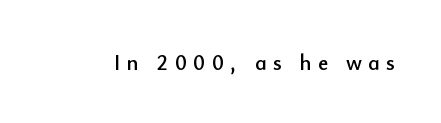
The image shows 22 px text type, upright; set unusually wide letter spacing (+0.29 em), not underlined.
